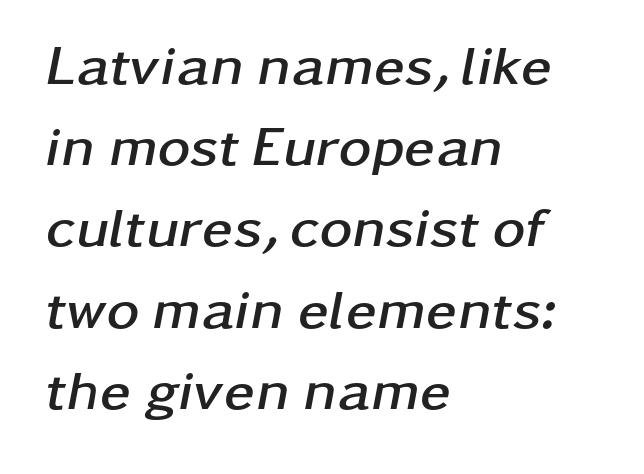
The image shows 56 px semibold, wide type, italic (leaning right); set left-aligned, normal line spacing (1.45x), normal letter spacing, not underlined; low stroke contrast and a medium x-height.
